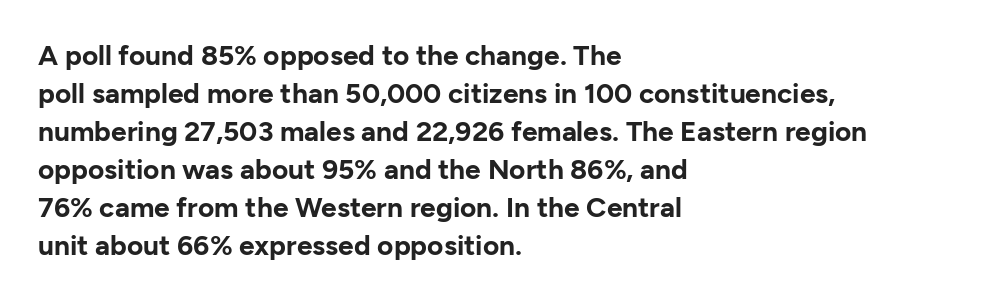
{"serif": "no", "italic": "no", "bold": "yes", "weight": "bold", "width": "normal", "stroke_contrast": "low", "x_height": "medium", "monospaced": "no", "underline": "no", "align": "left", "line_spacing": "normal", "line_spacing_ratio": 1.36, "letter_spacing": "normal", "letter_spacing_em": 0.0, "glyph_px": 28}
